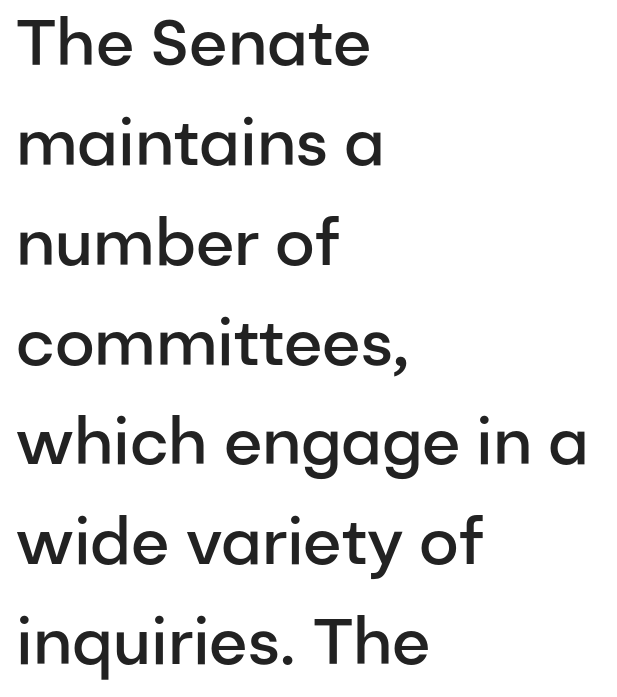
The image shows 64 px semibold sans-serif type, upright; set left-aligned, normal line spacing (1.56x), normal letter spacing, not underlined; low stroke contrast and a medium x-height.
